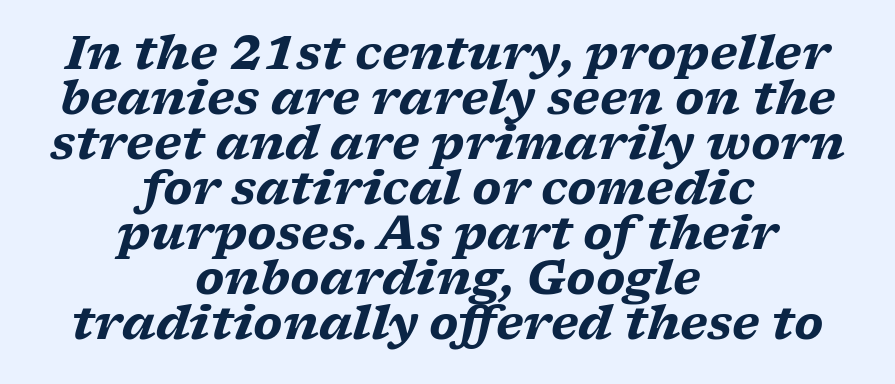
Classification — serif. The face used here has a pronounced slope to its letters. Leading is clearly below the norm, producing a dense column. Here the designer chose a conventional face with non-uniform glyph widths. Rule under the text: the space is simply empty.
